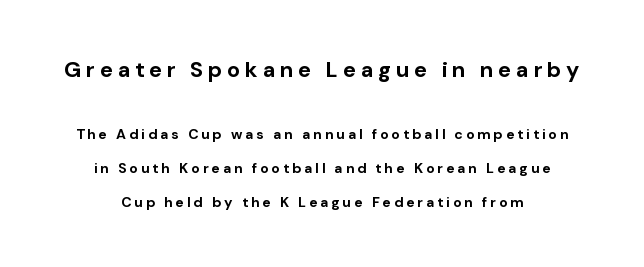
Q: Is the text bold? A: Yes.
Q: Is the text italic (slanted)? A: No, it is upright.
Q: Is the text underlined? A: No.
Q: Is the spacing between letters normal or unusually wide? A: Unusually wide.
Q: Is the spacing between lines tight, normal or loose? A: Loose.
Q: Which block of text is set in a larger size, the first (top) or the second (bottom)? A: The first (top) one.
